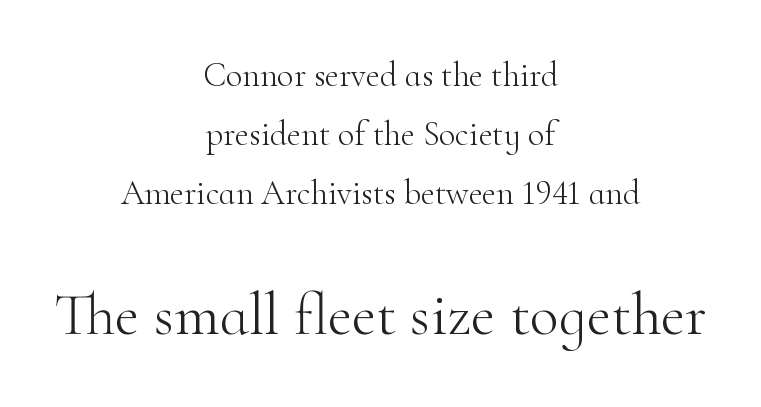
The image shows 60 px light serif type, upright; set centered, line spacing 1.73x, normal letter spacing, not underlined; the second (bottom) block is 1.76x larger; high stroke contrast and a small x-height.
